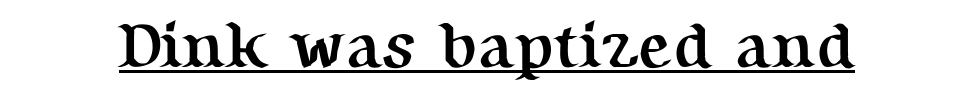
You could not count columns in this text — the font is proportionally spaced. The sample's only ornament is a line tracing under the words. Summary of weight: heavy, a full bold. The text was rendered using a seriffed face with decorative stroke endings. Does the lettering tilt? It doesn't — this is upright. The line texture is even and compact thanks to regular tracking.
